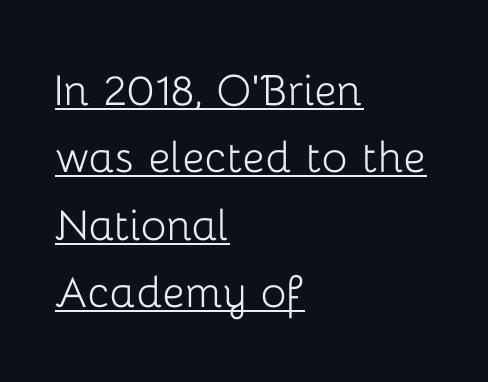
{"serif": "no", "italic": "no", "bold": "no", "weight": "light", "width": "normal", "stroke_contrast": "low", "x_height": "medium", "monospaced": "no", "underline": "yes", "align": "left", "line_spacing": "normal", "line_spacing_ratio": 1.25, "letter_spacing": "normal", "letter_spacing_em": 0.0, "glyph_px": 54}
